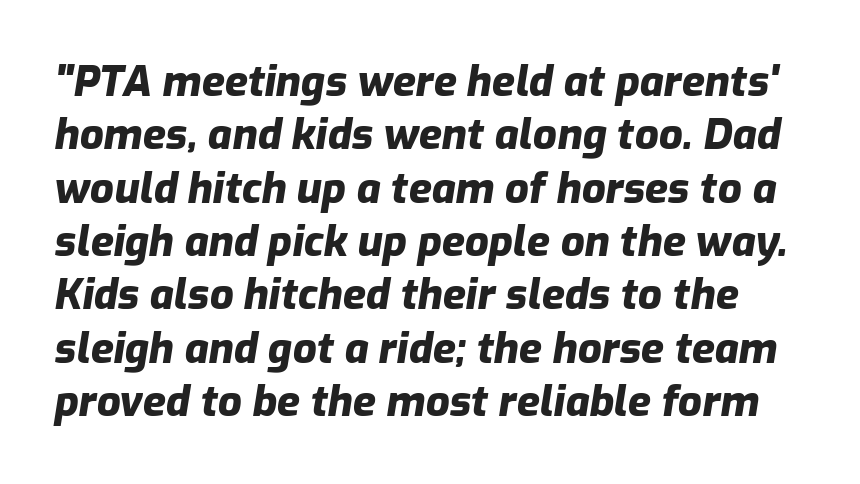
Quick note: interline space is typical. Check under the words: just untouched page. Slanted lettering throughout. Nobody touched the tracking dial on this one. Each letter keeps its own natural width here, so spacing adapts to shape.
